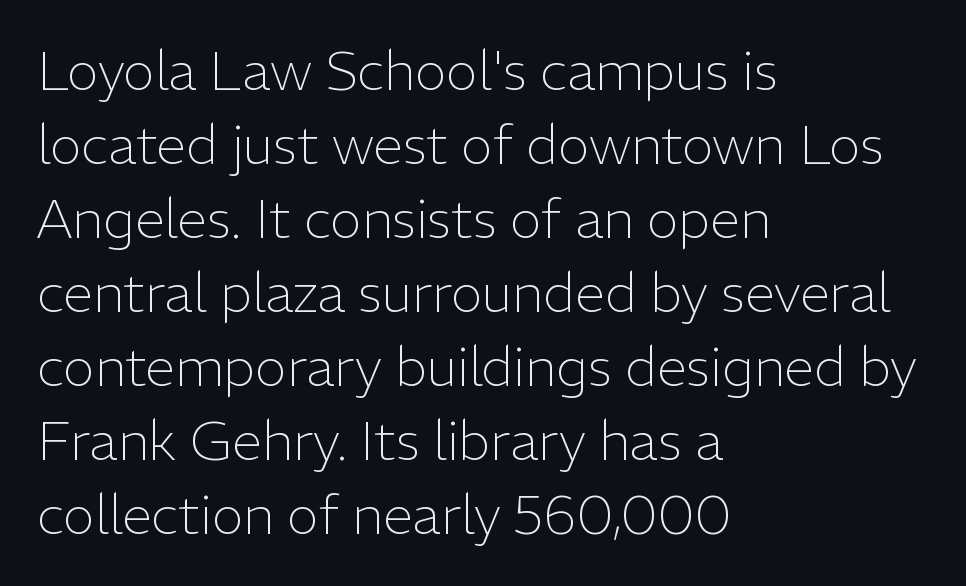
{"serif": "no", "italic": "no", "bold": "no", "weight": "light", "width": "normal", "stroke_contrast": "low", "x_height": "medium", "monospaced": "no", "underline": "no", "align": "left", "line_spacing": "normal", "line_spacing_ratio": 1.37, "letter_spacing": "normal", "letter_spacing_em": 0.0, "glyph_px": 54}
